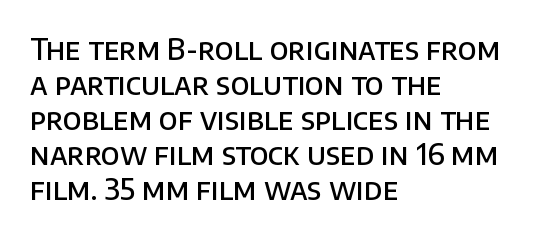
{"serif": "no", "italic": "no", "bold": "semi", "weight": "semibold", "width": "normal", "stroke_contrast": "low", "x_height": "large", "monospaced": "no", "underline": "no", "align": "left", "line_spacing_ratio": 1.21, "letter_spacing": "normal", "letter_spacing_em": 0.0, "glyph_px": 29}
